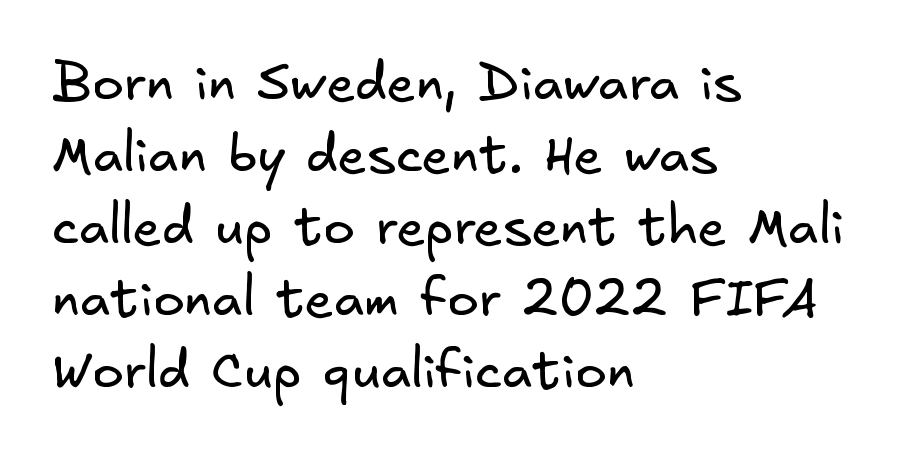
{"serif": "no", "bold": "no", "weight": "regular", "width": "normal", "stroke_contrast": "low", "x_height": "small", "underline": "no", "align": "left", "line_spacing": "normal", "line_spacing_ratio": 1.36, "letter_spacing": "normal", "letter_spacing_em": 0.0, "glyph_px": 53}
